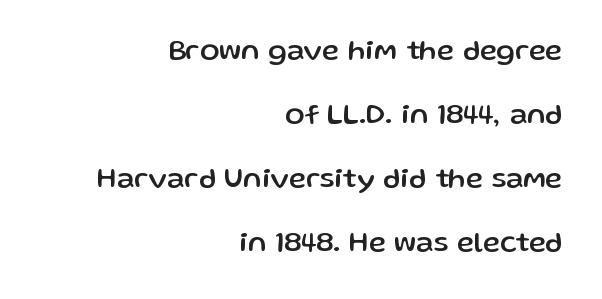
The axis of the letterforms is exactly vertical. Note: no serifs on the glyphs. The space between consecutive lines is lavish. Check under the words: just untouched page.
